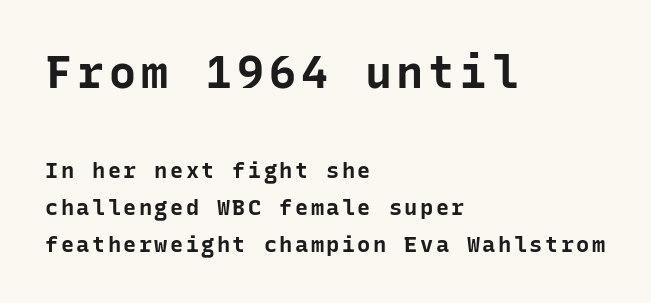
{"serif": "no", "italic": "no", "bold": "yes", "weight": "bold", "width": "normal", "stroke_contrast": "low", "x_height": "medium", "monospaced": "yes", "underline": "no", "align": "left", "line_spacing": "normal", "line_spacing_ratio": 1.68, "larger_block": "first", "size_ratio": 2.05, "glyph_px": 45}
